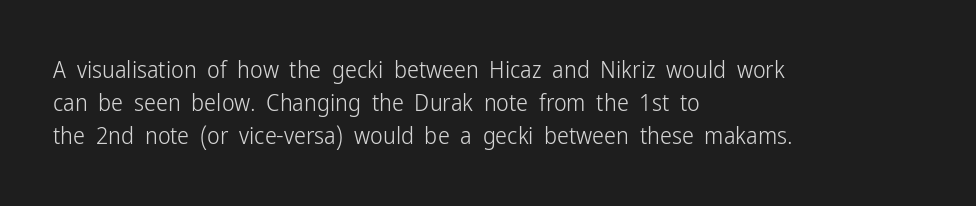
The image shows 24 px text type, upright; set left-aligned, normal line spacing (1.38x), normal letter spacing, not underlined.
